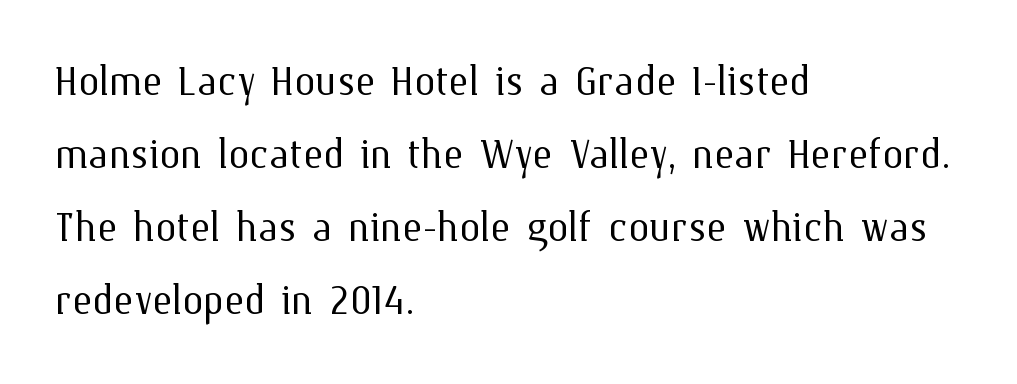
{"italic": "no", "bold": "no", "weight": "light", "width": "normal", "stroke_contrast": "medium", "x_height": "medium", "monospaced": "no", "underline": "no", "align": "left", "line_spacing": "normal", "line_spacing_ratio": 1.38, "letter_spacing": "normal", "letter_spacing_em": 0.0, "glyph_px": 53}
